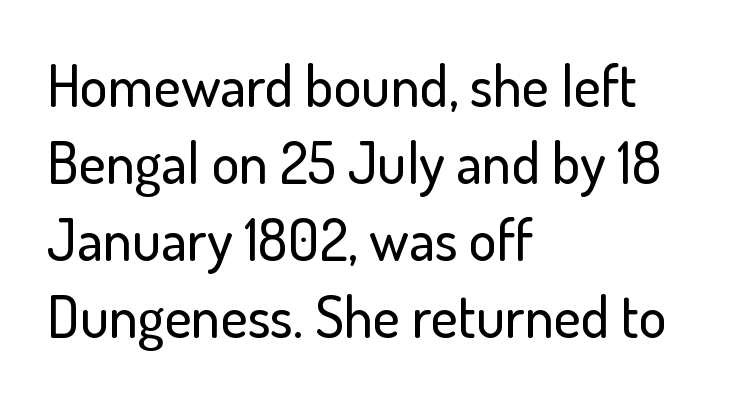
Is this a sans? Yes — the strokes have no serifs. The compositor pushed each line to the left boundary. No extra tracking has been applied to these lines. A typesetter would call this proportional, since set widths differ per character.
